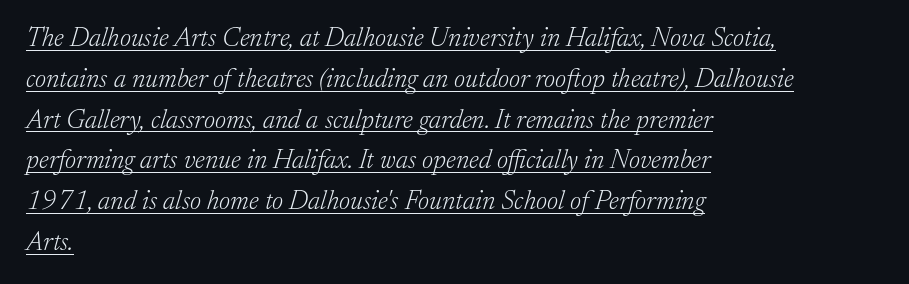
Check the space under the baseline: a stroke is drawn there. The rows are spaced the way most documents space them. Letter spacing: default. Each line starts at the same left margin while the right side varies. Stems here are at most as thick as an everyday book face. The passage shown leans; its letterforms are oblique.
